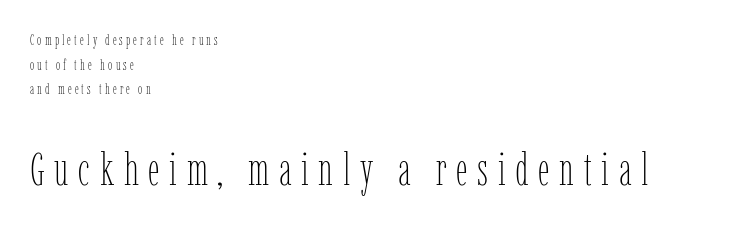
The lettering stays uniformly vertical, giving the passage a roman look. In this sample the second text group is rendered at the bigger scale. The letters look calm and open, with moderate or lighter stems. Summary of vertical rhythm: regular, with standard interline spacing.
